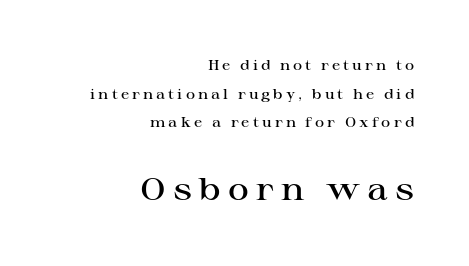
Q: Is the text bold? A: Semi-bold.
Q: Is the text italic (slanted)? A: No, it is upright.
Q: Is the typeface a serif or a sans-serif typeface? A: Serif.
Q: Is the text underlined? A: No.
Q: How is the paragraph aligned? A: Right-aligned.
Q: Is the spacing between letters normal or unusually wide? A: Unusually wide.
Q: Is the spacing between lines tight, normal or loose? A: Loose.
Q: Which block of text is set in a larger size, the first (top) or the second (bottom)? A: The second (bottom) one.
Q: Width (condensed, normal, or wide)? A: Wide.
Q: Stroke contrast? A: High.
Q: x-height? A: Medium.
Q: Monospaced? A: No.
